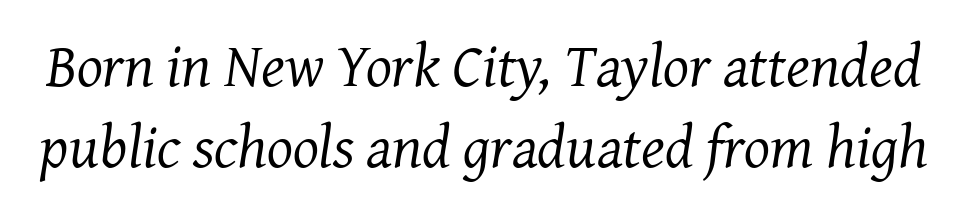
The image shows 61 px regular-weight serif type, italic (leaning right); set normal line spacing (1.33x), normal letter spacing, not underlined; medium stroke contrast and a medium x-height.
